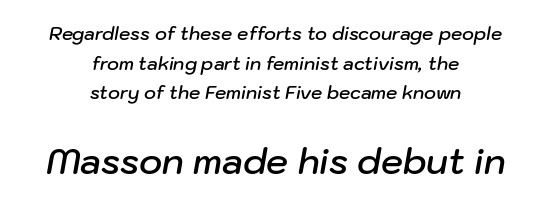
Q: Is the text bold? A: Semi-bold.
Q: Is the text italic (slanted)? A: Yes, it leans right by about 10 degrees.
Q: Is the text underlined? A: No.
Q: How is the paragraph aligned? A: Centered.
Q: Is the spacing between letters normal or unusually wide? A: Normal.
Q: Is the spacing between lines tight, normal or loose? A: Normal.
Q: Which block of text is set in a larger size, the first (top) or the second (bottom)? A: The second (bottom) one.
Q: Width (condensed, normal, or wide)? A: Normal.
Q: Stroke contrast? A: Low.
Q: x-height? A: Medium.
Q: Monospaced? A: No.
